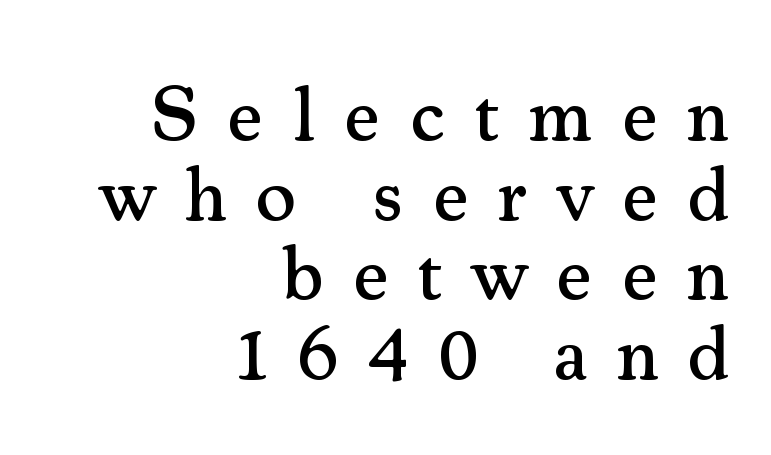
All the whitespace from short lines collects on the left. The gaps between neighbouring characters are conspicuously large. Looks like regular typesetting: each glyph gets only the width it needs. Does the lettering tilt? It doesn't — this is upright. The lines are packed closely together with very little leading. Letterform terminals end in serifs throughout the passage.
